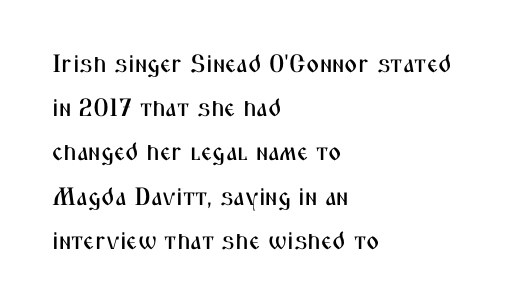
Q: Is the text italic (slanted)? A: No, it is upright.
Q: Is the text underlined? A: No.
Q: How is the paragraph aligned? A: Left-aligned.
Q: Is the spacing between letters normal or unusually wide? A: Normal.
